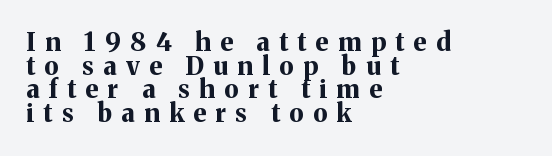
The compositor pushed each line to the left boundary. Descenders are the only things crossing below the line. Every letter is thick-stroked: bold, no question. The typography opts for an upright posture over an oblique one.
